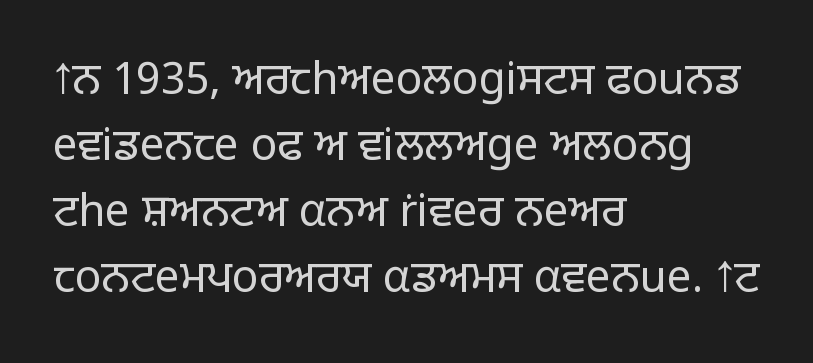
The image shows 44 px light sans-serif type, upright; set left-aligned, normal line spacing (1.5x), normal letter spacing, not underlined; low stroke contrast and a large x-height.
